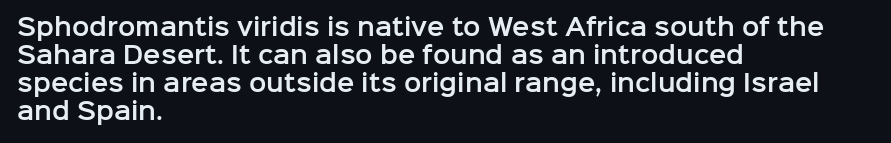
Q: Is the text italic (slanted)? A: No, it is upright.
Q: Is the text underlined? A: No.
Q: How is the paragraph aligned? A: Left-aligned.
Q: Is the spacing between letters normal or unusually wide? A: Normal.
